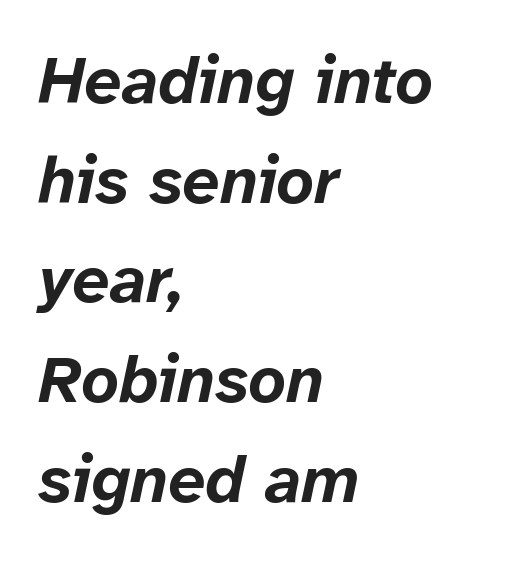
Standard letterfit; no display-style spreading of the glyphs. Is there much room between lines? A standard amount, neither cramped nor airy. Is this a fixed-width face? No — the glyphs have proportional, varying widths. Line beginnings align vertically; line endings do not. Thick stems and heavy bowls — unmistakably bold.
